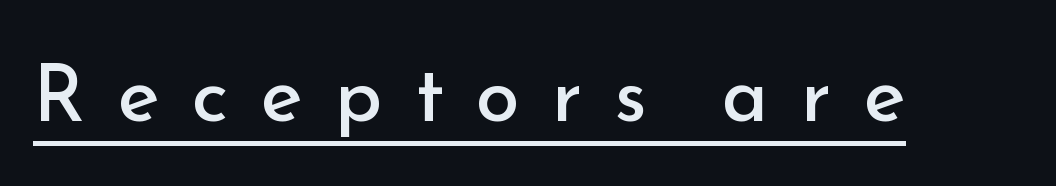
Here the designer chose a conventional face with non-uniform glyph widths. Vertical stems look standard width or narrower in stroke. Tall strokes in this sample are plumb rather than angled. The passage shown is underscored from start to finish. The horizontal fit of the characters is loose and conspicuously gappy. The designer went with a sans here, leaving each stem footless.
